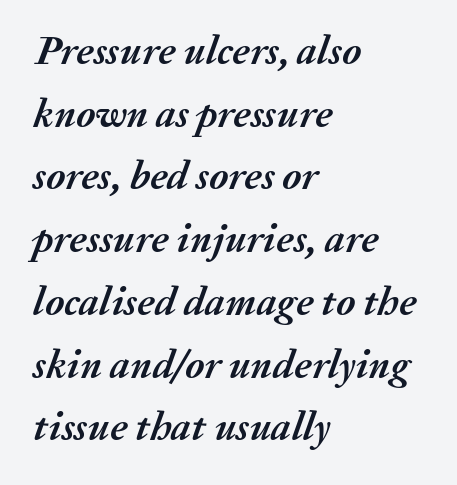
The lettering tilts uniformly, giving the passage an italic look. A bare baseline throughout the passage. A student would call this left alignment; a typographer would say flush left, rag right. Baseline-to-baseline distance is the conventional proportion of letter height. I'd describe the lettering as bold — thick and assertive. Spacing verdict: proportional, widths tailored to each character.
